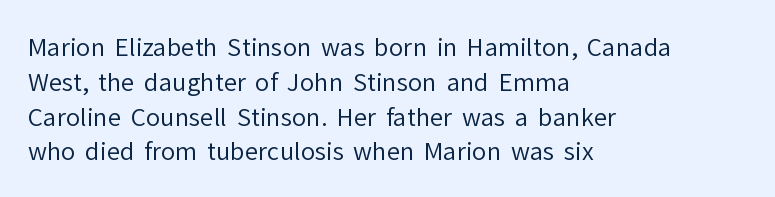
Q: Is the text bold? A: No.
Q: Is the text italic (slanted)? A: No, it is upright.
Q: Is the text underlined? A: No.
Q: How is the paragraph aligned? A: Left-aligned.
Q: Is the spacing between letters normal or unusually wide? A: Normal.
Q: Is the spacing between lines tight, normal or loose? A: Normal.
